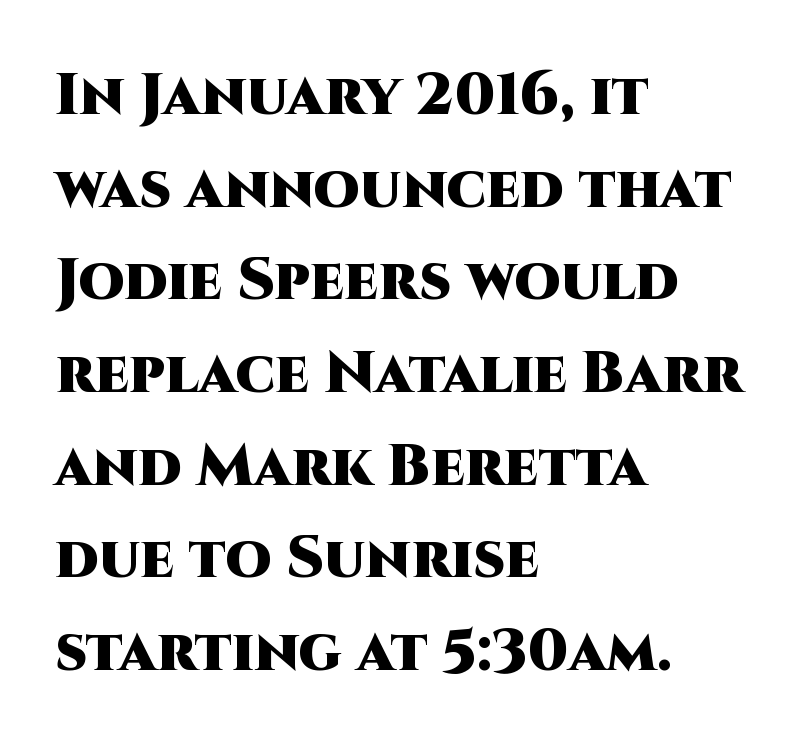
Whoever set this chose a conventional vertical rhythm. The specimen reads as upright at a glance. Bold? Absolutely — the strokes are thick and heavy. Where is the straight margin? On the left.
